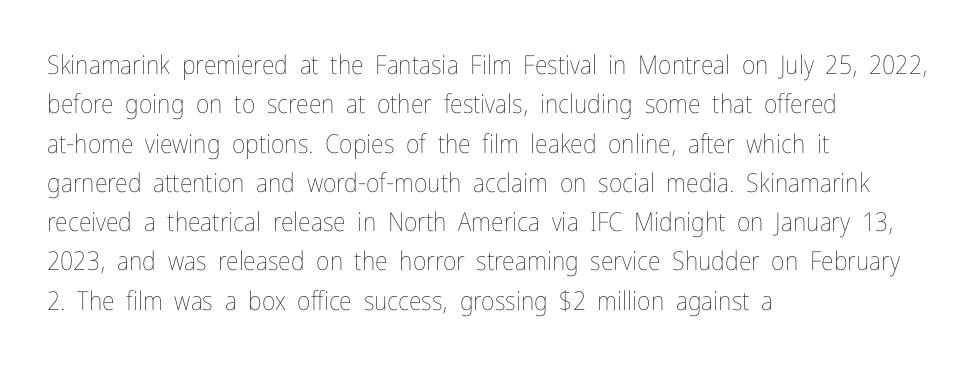
Q: Is the text bold? A: No.
Q: Is the text italic (slanted)? A: No, it is upright.
Q: Is the text underlined? A: No.
Q: How is the paragraph aligned? A: Left-aligned.
Q: Is the spacing between letters normal or unusually wide? A: Normal.
Q: Is the spacing between lines tight, normal or loose? A: Normal.
